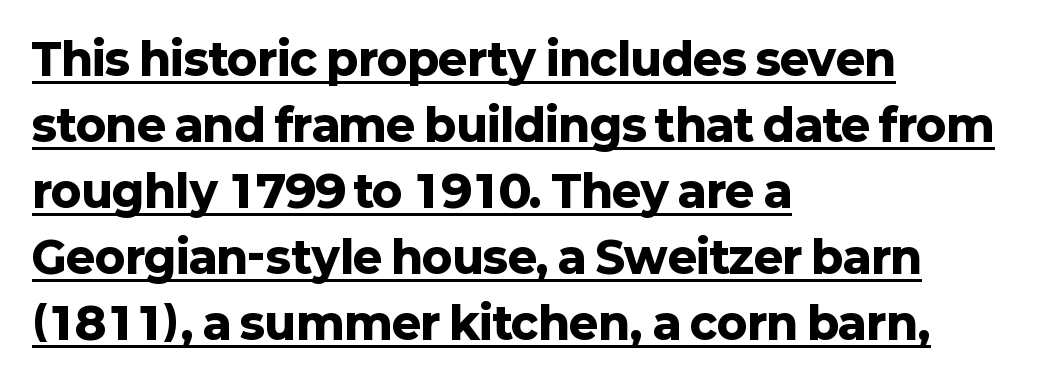
{"serif": "no", "italic": "no", "bold": "yes", "weight": "heavy", "width": "normal", "stroke_contrast": "low", "x_height": "medium", "monospaced": "no", "underline": "yes", "align": "left", "line_spacing": "normal", "line_spacing_ratio": 1.5, "letter_spacing": "normal", "letter_spacing_em": 0.0, "glyph_px": 44}
